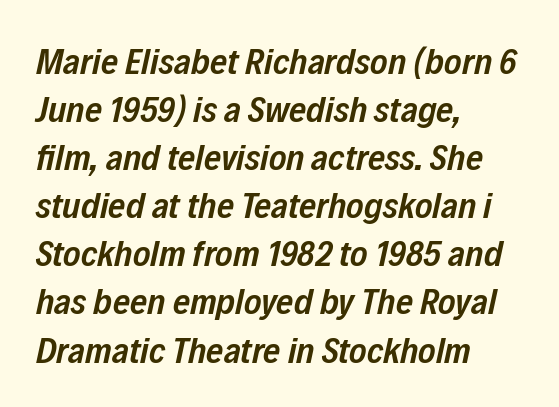
{"italic": "yes", "lean": "right", "slant_degrees": 12, "bold": "semi", "weight": "semibold", "width": "condensed", "stroke_contrast": "low", "x_height": "medium", "monospaced": "no", "underline": "no", "align": "left", "line_spacing": "normal", "line_spacing_ratio": 1.3, "letter_spacing": "normal", "letter_spacing_em": 0.0, "glyph_px": 37}
